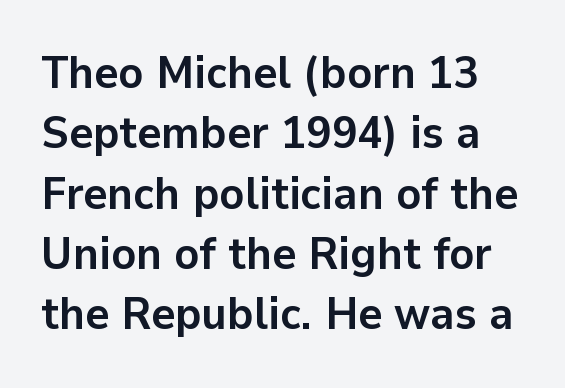
The image shows 46 px semibold sans-serif type, upright; set normal line spacing (1.31x), normal letter spacing, not underlined; low stroke contrast and a medium x-height.
